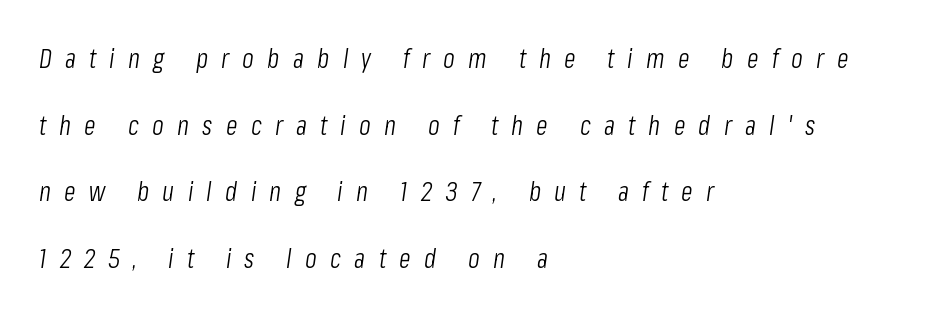
Q: Is the text bold? A: No.
Q: Is the text italic (slanted)? A: Yes, it leans right by about 8 degrees.
Q: Is the text underlined? A: No.
Q: How is the paragraph aligned? A: Left-aligned.
Q: Is the spacing between letters normal or unusually wide? A: Unusually wide.
Q: Is the spacing between lines tight, normal or loose? A: Loose.
